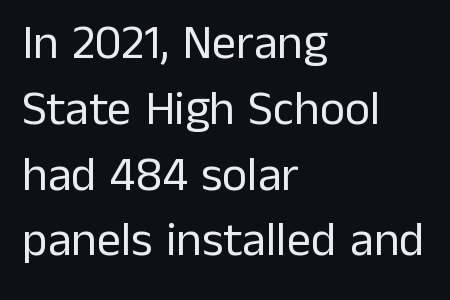
Q: Is the text bold? A: No.
Q: Is the text italic (slanted)? A: No, it is upright.
Q: Is the typeface a serif or a sans-serif typeface? A: Sans-serif.
Q: Is the text underlined? A: No.
Q: How is the paragraph aligned? A: Left-aligned.
Q: Is the spacing between letters normal or unusually wide? A: Normal.
Q: Is the spacing between lines tight, normal or loose? A: Normal.
Q: Width (condensed, normal, or wide)? A: Normal.
Q: Stroke contrast? A: Low.
Q: x-height? A: Medium.
Q: Monospaced? A: No.
